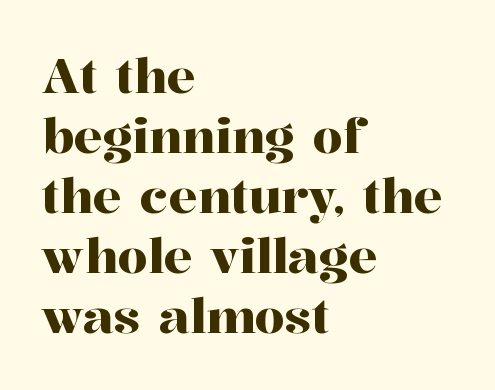
Q: Is the text italic (slanted)? A: No, it is upright.
Q: Is the typeface a serif or a sans-serif typeface? A: Serif.
Q: Is the text underlined? A: No.
Q: How is the paragraph aligned? A: Left-aligned.
Q: Is the spacing between letters normal or unusually wide? A: Normal.
Q: Is the spacing between lines tight, normal or loose? A: Normal.
Q: Width (condensed, normal, or wide)? A: Normal.
Q: Stroke contrast? A: High.
Q: x-height? A: Medium.
Q: Monospaced? A: No.
